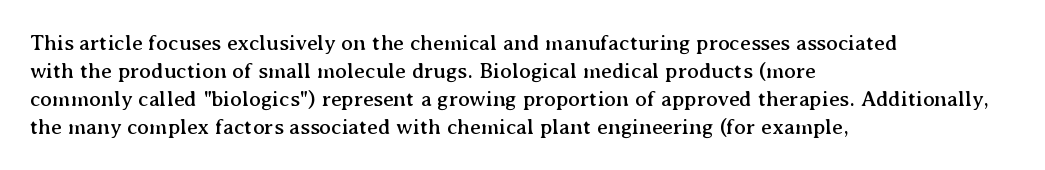
The image shows 22 px text type, upright; set left-aligned, normal line spacing (1.28x), normal letter spacing, not underlined.
